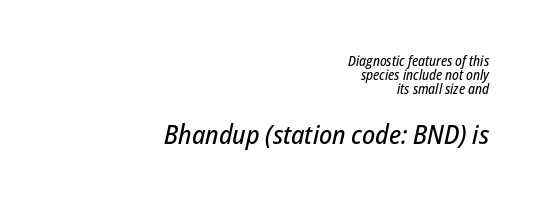
The image shows 27 px text type, italic (leaning right); set right-aligned, tight line spacing (1.0x), normal letter spacing, not underlined; the second (bottom) block is 1.93x larger.
